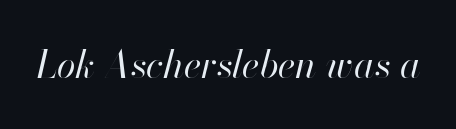
Q: Is the text bold? A: No.
Q: Is the text italic (slanted)? A: Yes, it leans right by about 13 degrees.
Q: Is the text underlined? A: No.
Q: Is the spacing between letters normal or unusually wide? A: Normal.
Q: Width (condensed, normal, or wide)? A: Normal.
Q: Stroke contrast? A: High.
Q: x-height? A: Small.
Q: Monospaced? A: No.
